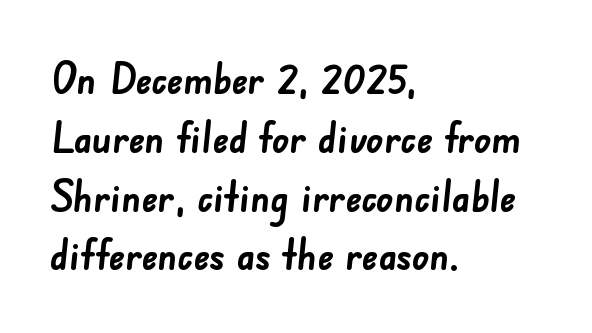
Q: Is the text bold? A: Yes.
Q: Is the typeface a serif or a sans-serif typeface? A: Sans-serif.
Q: Is the text underlined? A: No.
Q: How is the paragraph aligned? A: Left-aligned.
Q: Is the spacing between letters normal or unusually wide? A: Normal.
Q: Is the spacing between lines tight, normal or loose? A: Normal.
Q: Width (condensed, normal, or wide)? A: Normal.
Q: Stroke contrast? A: Low.
Q: x-height? A: Small.
Q: Monospaced? A: No.
